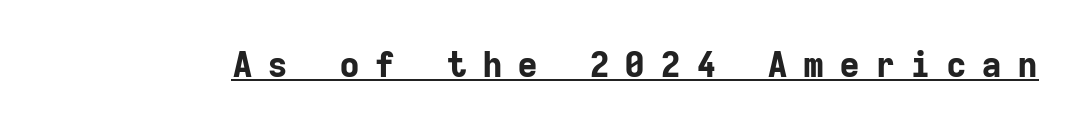
{"serif": "no", "italic": "no", "bold": "yes", "weight": "bold", "width": "normal", "stroke_contrast": "low", "x_height": "medium", "monospaced": "yes", "underline": "yes", "letter_spacing": "wide", "letter_spacing_em": 0.42, "glyph_px": 35}
